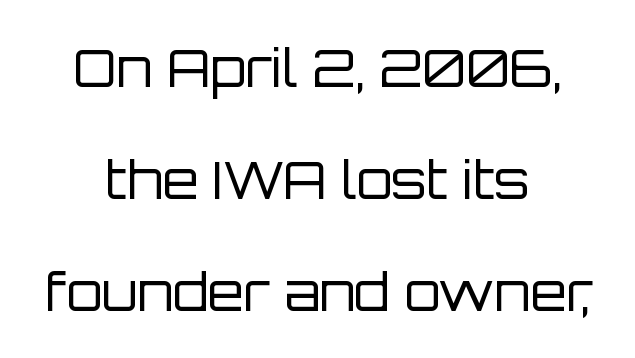
{"serif": "no", "italic": "no", "bold": "no", "weight": "regular", "width": "normal", "stroke_contrast": "low", "x_height": "large", "monospaced": "no", "underline": "no", "align": "center", "line_spacing": "loose", "line_spacing_ratio": 2.15, "letter_spacing": "normal", "letter_spacing_em": 0.0, "glyph_px": 52}
